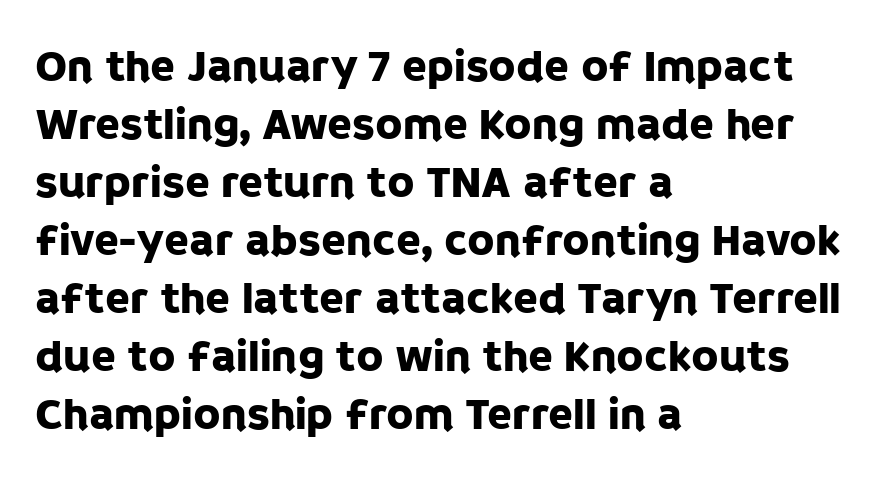
{"serif": "no", "italic": "no", "width": "normal", "stroke_contrast": "low", "x_height": "large", "monospaced": "no", "underline": "no", "align": "left", "line_spacing": "normal", "line_spacing_ratio": 1.29, "letter_spacing": "normal", "letter_spacing_em": 0.0, "glyph_px": 45}
